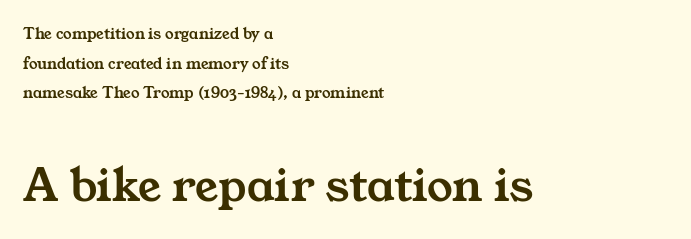
Q: Is the typeface a serif or a sans-serif typeface? A: Serif.
Q: Is the text underlined? A: No.
Q: How is the paragraph aligned? A: Left-aligned.
Q: Is the spacing between letters normal or unusually wide? A: Normal.
Q: Which block of text is set in a larger size, the first (top) or the second (bottom)? A: The second (bottom) one.
Q: Width (condensed, normal, or wide)? A: Wide.
Q: Stroke contrast? A: Medium.
Q: x-height? A: Medium.
Q: Monospaced? A: No.
